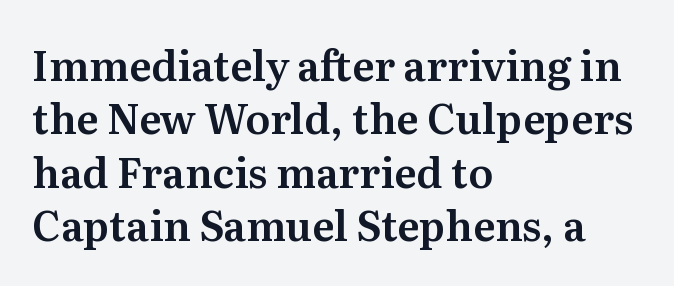
{"serif": "yes", "italic": "no", "width": "normal", "stroke_contrast": "medium", "x_height": "medium", "monospaced": "no", "underline": "no", "align": "left", "line_spacing": "normal", "line_spacing_ratio": 1.3, "letter_spacing": "normal", "letter_spacing_em": 0.0, "glyph_px": 41}
